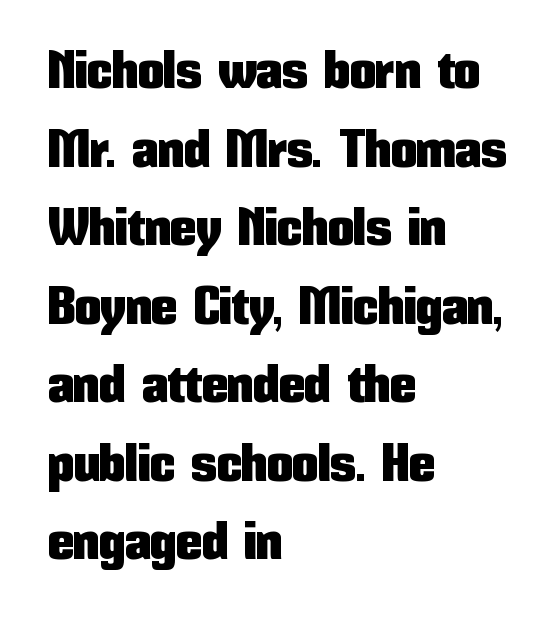
Type without underlining. Does the copy run flush right? No — it runs flush left. The face used here is proportionally spaced, like ordinary book or web type. This sample uses plain, unmodified letter spacing. Reading down the column, the eye jumps a familiar distance to each next line. This is roman type, the default non-slanted kind.
